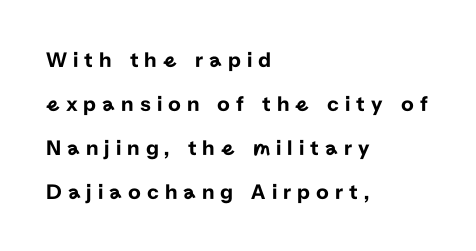
Q: Is the text italic (slanted)? A: No, it is upright.
Q: Is the text underlined? A: No.
Q: How is the paragraph aligned? A: Left-aligned.
Q: Is the spacing between letters normal or unusually wide? A: Unusually wide.
Q: Is the spacing between lines tight, normal or loose? A: Loose.
